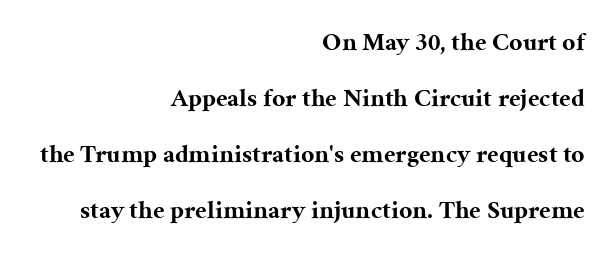
The font is running at its bold setting. The axis of the letterforms is exactly vertical. The passage shown has conventional tracking throughout. The space directly below the letters is spotless. Quick note: interline space is abundant.
